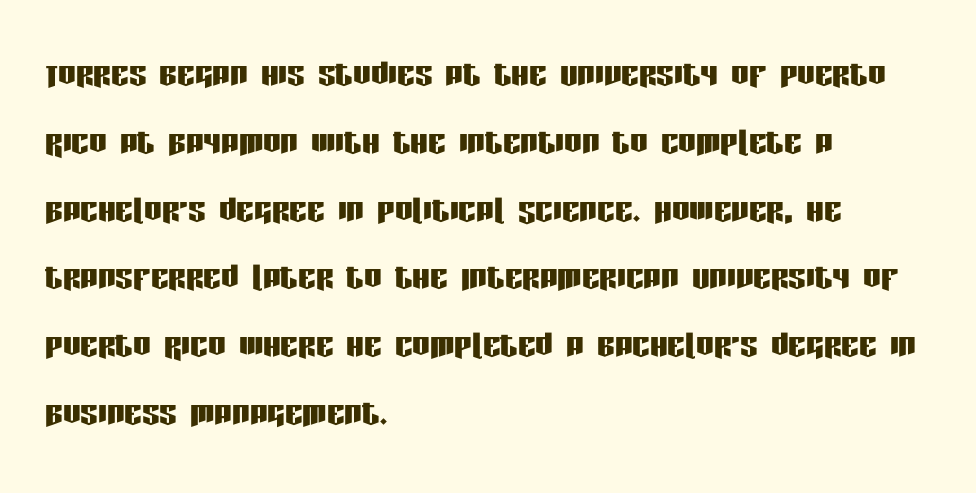
{"serif": "no", "italic": "no", "width": "condensed", "stroke_contrast": "low", "x_height": "large", "monospaced": "no", "underline": "no", "align": "left", "line_spacing": "normal", "line_spacing_ratio": 1.54, "letter_spacing": "normal", "letter_spacing_em": 0.0, "glyph_px": 44}
